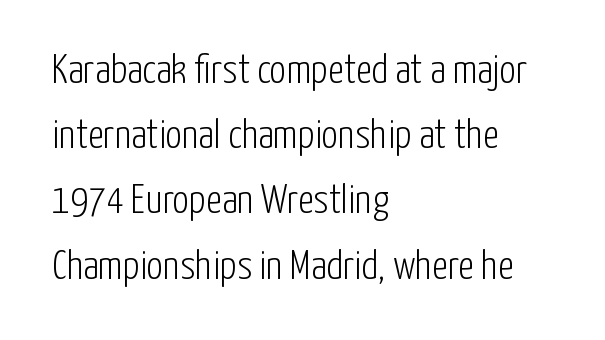
Q: Is the text bold? A: No.
Q: Is the text italic (slanted)? A: No, it is upright.
Q: Is the typeface a serif or a sans-serif typeface? A: Sans-serif.
Q: Is the text underlined? A: No.
Q: How is the paragraph aligned? A: Left-aligned.
Q: Is the spacing between letters normal or unusually wide? A: Normal.
Q: Is the spacing between lines tight, normal or loose? A: Normal.
Q: Width (condensed, normal, or wide)? A: Condensed.
Q: Stroke contrast? A: Low.
Q: x-height? A: Medium.
Q: Monospaced? A: No.
